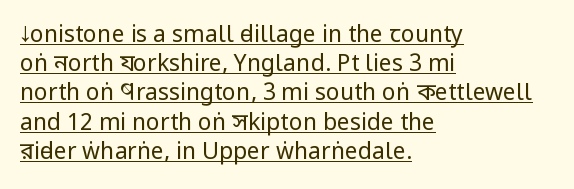
{"italic": "no", "bold": "no", "underline": "yes", "align": "left", "line_spacing": "normal", "line_spacing_ratio": 1.27, "letter_spacing": "normal", "letter_spacing_em": 0.0, "glyph_px": 23}
